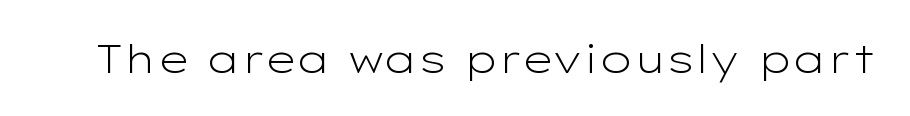
{"serif": "no", "italic": "no", "bold": "no", "weight": "light", "width": "wide", "stroke_contrast": "low", "x_height": "medium", "monospaced": "no", "underline": "no", "letter_spacing": "normal", "letter_spacing_em": 0.0, "glyph_px": 40}
